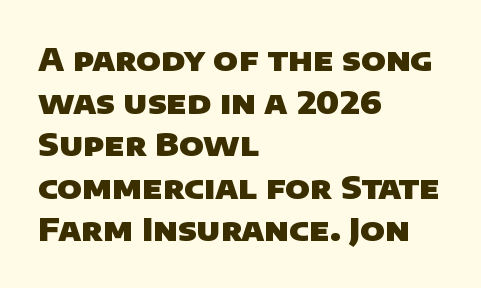
The image shows 32 px heavy sans-serif type; set left-aligned, normal line spacing (1.33x), normal letter spacing, not underlined; low stroke contrast and a large x-height.
